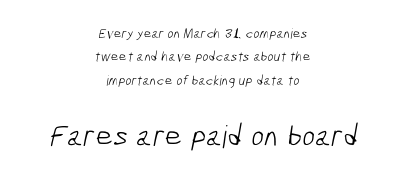
Q: Is the text bold? A: No.
Q: Is the typeface a serif or a sans-serif typeface? A: Sans-serif.
Q: Is the text underlined? A: No.
Q: How is the paragraph aligned? A: Centered.
Q: Is the spacing between letters normal or unusually wide? A: Normal.
Q: Is the spacing between lines tight, normal or loose? A: Normal.
Q: Which block of text is set in a larger size, the first (top) or the second (bottom)? A: The second (bottom) one.
Q: Width (condensed, normal, or wide)? A: Condensed.
Q: Stroke contrast? A: Low.
Q: x-height? A: Medium.
Q: Monospaced? A: No.
